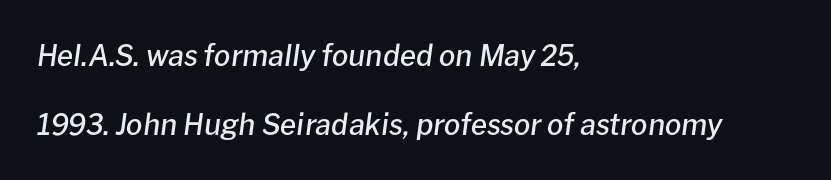
The image shows 29 px semibold type, italic (leaning right); set left-aligned, loose line spacing (2.39x), normal letter spacing, not underlined; low stroke contrast and a medium x-height.
